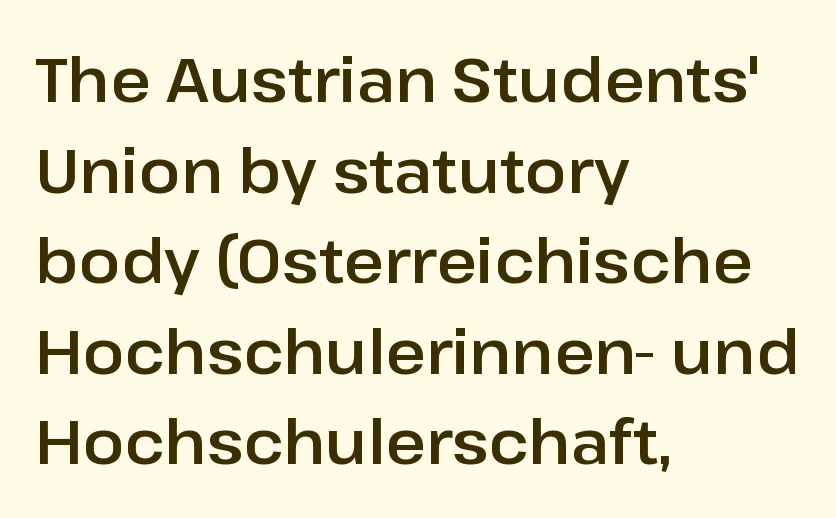
Q: Is the text italic (slanted)? A: No, it is upright.
Q: Is the typeface a serif or a sans-serif typeface? A: Sans-serif.
Q: Is the text underlined? A: No.
Q: How is the paragraph aligned? A: Left-aligned.
Q: Is the spacing between letters normal or unusually wide? A: Normal.
Q: Is the spacing between lines tight, normal or loose? A: Normal.
Q: Width (condensed, normal, or wide)? A: Normal.
Q: Stroke contrast? A: Low.
Q: x-height? A: Medium.
Q: Monospaced? A: No.
